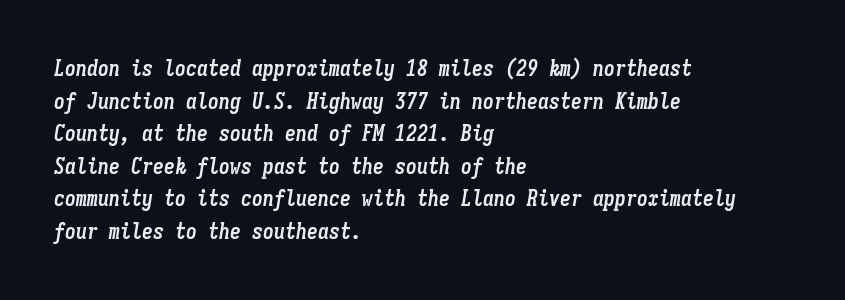
The image shows 22 px bold type, italic (leaning right); set left-aligned, normal line spacing (1.48x), normal letter spacing, not underlined.
